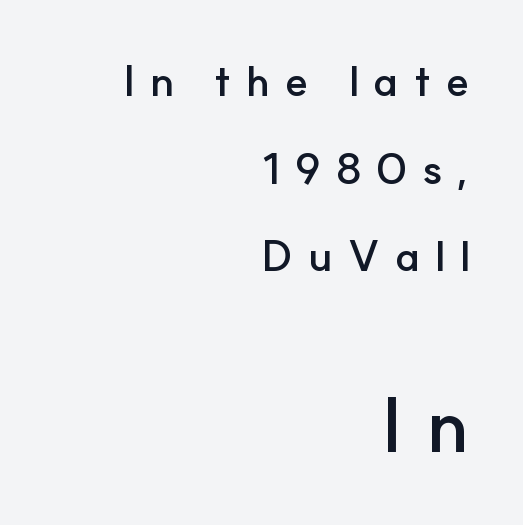
Note: smaller setting up top, larger setting below. The baseline area is clear. Horizontal alignment here is rightward, an uncommon choice for prose. The leading is generous, giving the passage an open texture. Tracking value appears strongly positive — letters spread wide. Rendered with straight, roman letterforms.
